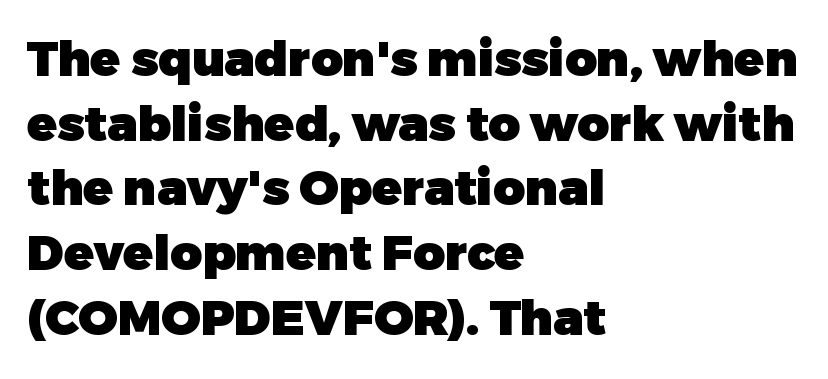
{"serif": "no", "italic": "no", "bold": "yes", "weight": "heavy", "width": "normal", "stroke_contrast": "low", "x_height": "medium", "monospaced": "no", "underline": "no", "align": "left", "line_spacing": "normal", "line_spacing_ratio": 1.32, "letter_spacing": "normal", "letter_spacing_em": 0.0, "glyph_px": 49}
